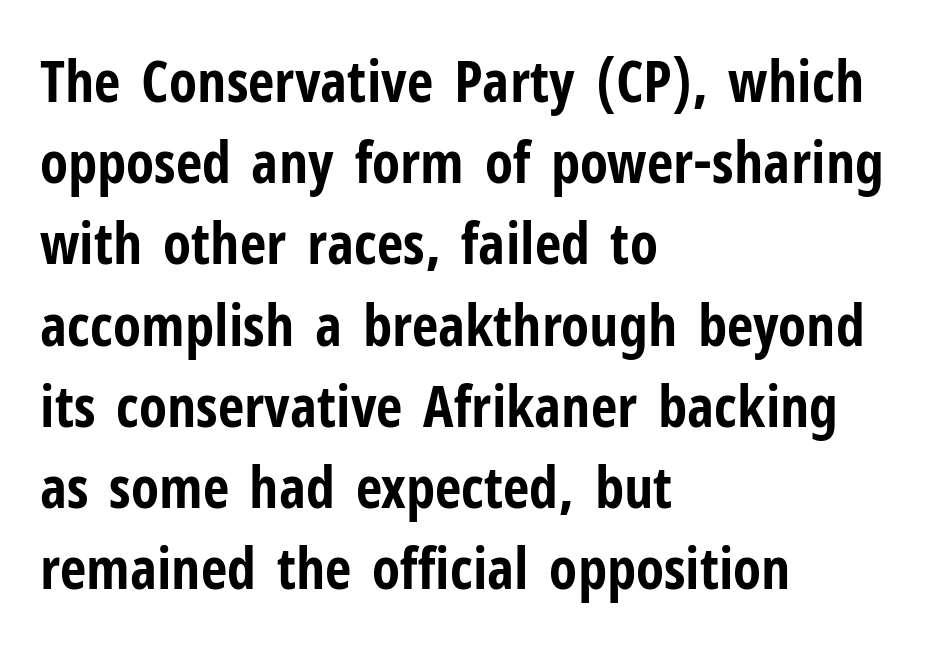
The image shows 58 px bold, condensed sans-serif type, upright; set left-aligned, normal line spacing (1.4x), normal letter spacing, not underlined; low stroke contrast and a medium x-height.
